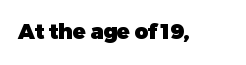
{"italic": "no", "bold": "yes", "underline": "no", "letter_spacing": "normal", "letter_spacing_em": 0.0, "glyph_px": 21}
